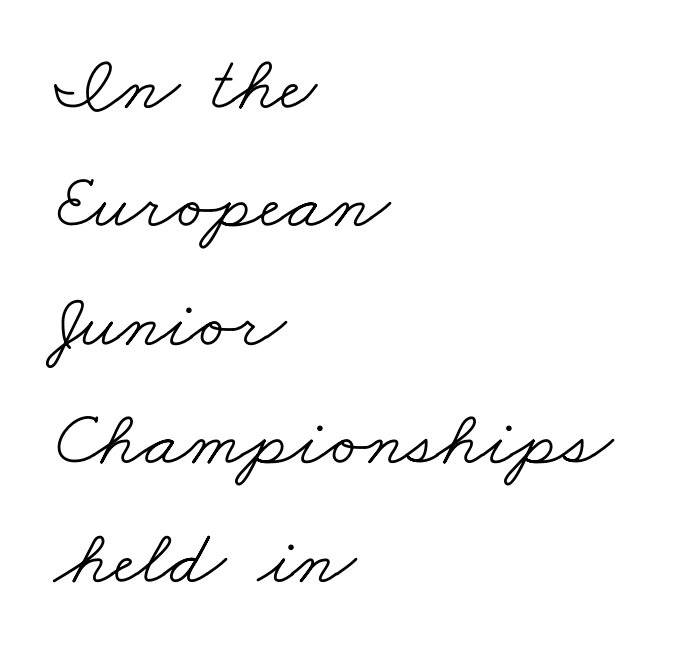
Unbolded letterforms with no extra heft. Underline: absent. Which margin do the lines hug? The left one — the right edge is uneven. The passage shown is typed in a proportional face where columns would drift. Nothing unusual about the tracking: characters are spaced as the font intends.
